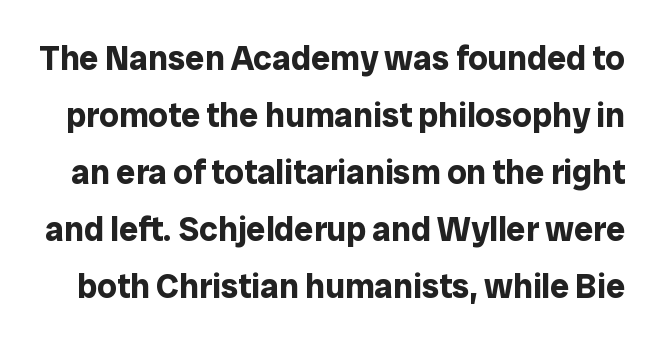
Lines of text with bare space underneath. The rendering uses a moderate line-height, typical for paragraphs. Ascenders rise straight up at ninety degrees. Check where the strokes stop: nothing finishes them off — pure sans. Looks like regular typesetting: each glyph gets only the width it needs.
